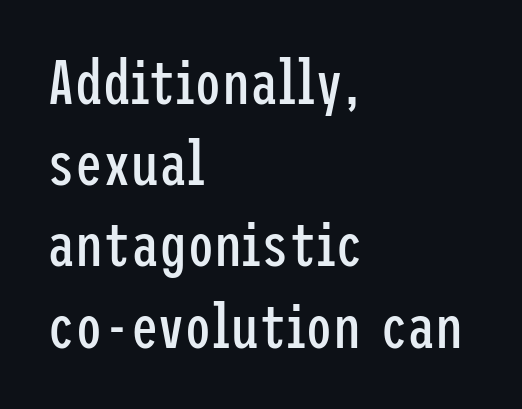
{"serif": "no", "italic": "no", "bold": "no", "weight": "regular", "width": "condensed", "stroke_contrast": "low", "x_height": "medium", "underline": "no", "align": "left", "line_spacing": "normal", "line_spacing_ratio": 1.31, "letter_spacing": "normal", "letter_spacing_em": 0.0, "glyph_px": 62}
